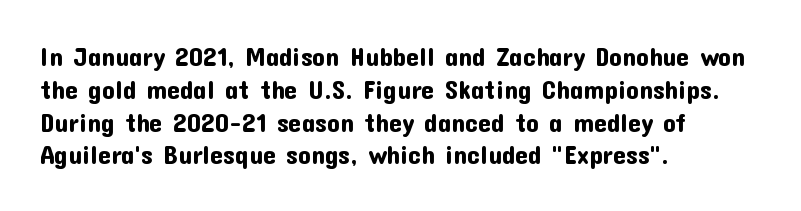
Each new line begins a customary step beneath the previous one. The passage shown is not underscored anywhere. Unlike italic type, these characters show no tilt at all. Casual observation: everything's shoved over to the left.
